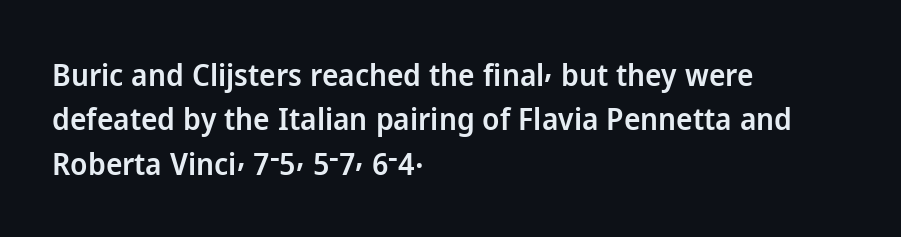
The passage shown is not underscored anywhere. How would I describe the line gaps? Plain and ordinary. These lines keep a tight, regular rhythm from letter to letter. The lettering holds an erect, upright posture throughout. A somewhat darkened texture: the type is semibold rather than bold.
